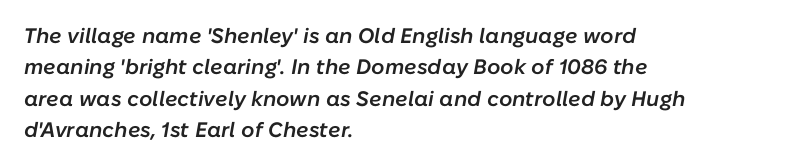
This sample uses an oblique cut, with every glyph tilted off the vertical. This is moderately heavy type, rendered in semibold. The rows are spaced the way most documents space them. Does the copy run flush right? No — it runs flush left.
